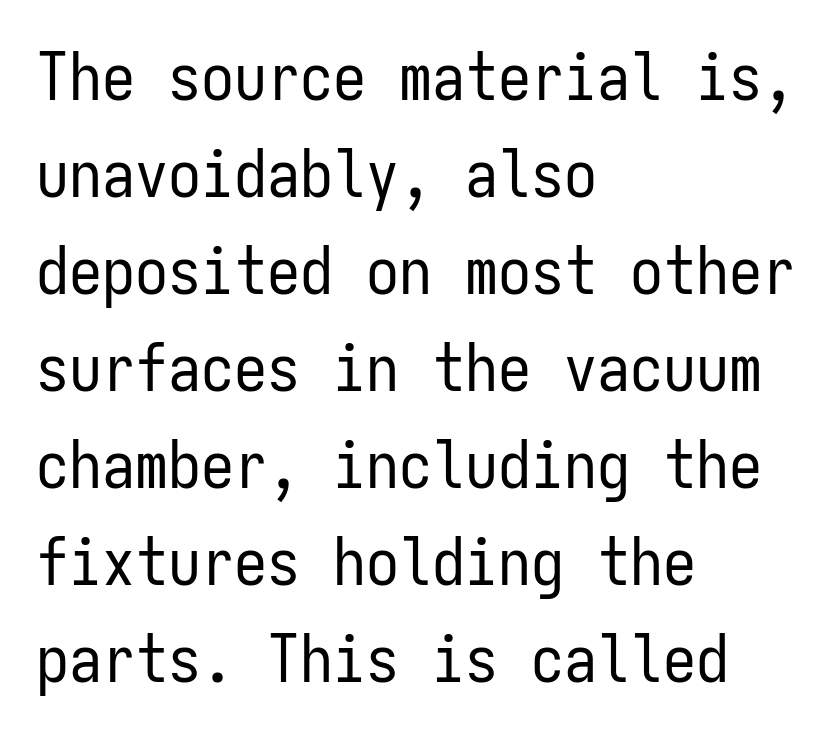
The text was rendered using a sans face with plain stroke endings. This reads as an unemphasized weight, regular at the heaviest. Leading: standard. Horizontal alignment here is leftward, the default for most running prose. Is this a fixed-width face? Yes — each glyph sits in an identical cell.
